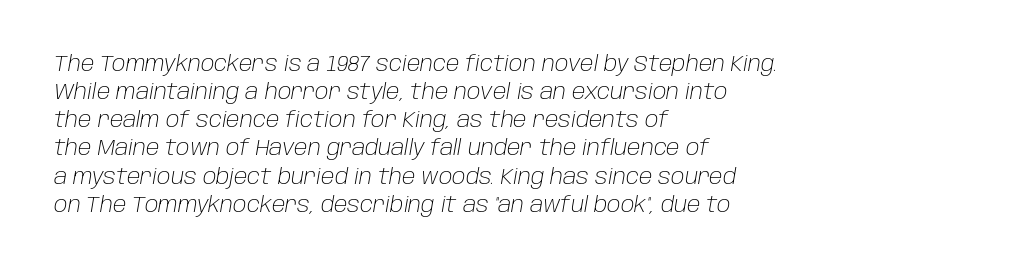
{"italic": "yes", "lean": "right", "slant_degrees": 10, "bold": "no", "underline": "no", "align": "left", "line_spacing": "normal", "line_spacing_ratio": 1.34, "letter_spacing": "normal", "letter_spacing_em": 0.0, "glyph_px": 21}
